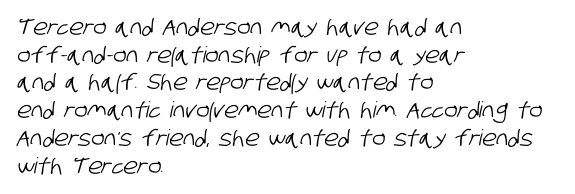
The baseline area is clear. This block has exactly the height ordinary leading produces. Letter spacing: default. The lines are quadded left.
